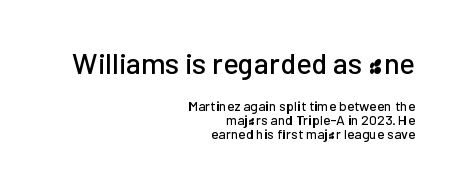
{"serif": "no", "italic": "no", "width": "normal", "stroke_contrast": "low", "x_height": "medium", "monospaced": "no", "underline": "no", "align": "right", "line_spacing": "tight", "line_spacing_ratio": 0.99, "letter_spacing": "normal", "letter_spacing_em": 0.0, "larger_block": "first", "size_ratio": 2.07, "glyph_px": 29}
